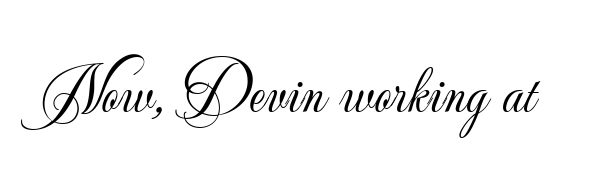
{"serif": "no", "bold": "no", "weight": "light", "width": "normal", "stroke_contrast": "low", "x_height": "small", "monospaced": "no", "underline": "no", "letter_spacing": "normal", "letter_spacing_em": 0.0, "glyph_px": 68}
